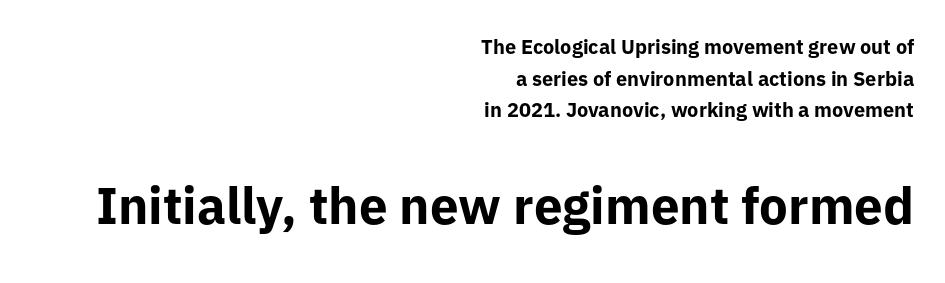
What's the leading like? Ordinary, nothing unusual. To sum up the face: it is a sans, with no serifs. The rendering keeps characters at their native spacing. The specimen omits any rule beneath the text block's lines. Size contrast runs from small at the top to large at the bottom. The rendering uses a bold face; every stroke is thick and dark.
